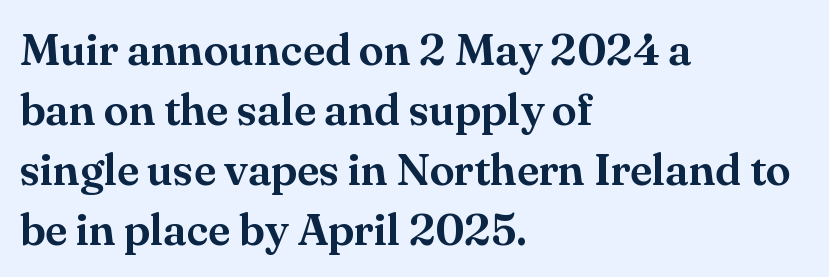
Words appear dense and cohesive because spacing is normal. The letters stand upright; this is a roman face. Successive baselines arrive at the customary interval. Has an underline been added? It has not. The ragged edge is on the right, which tells us the setting is flush left. Note: serifs present on the glyphs.
